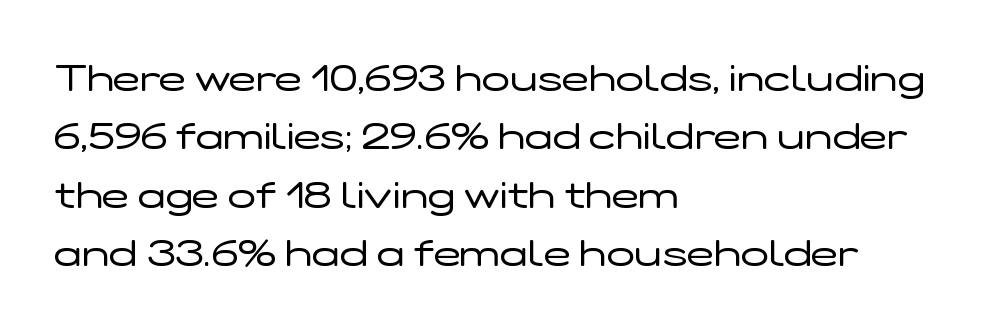
The image shows 37 px regular-weight, wide sans-serif type, upright; set left-aligned, normal line spacing (1.58x), normal letter spacing, not underlined; low stroke contrast and a medium x-height.
